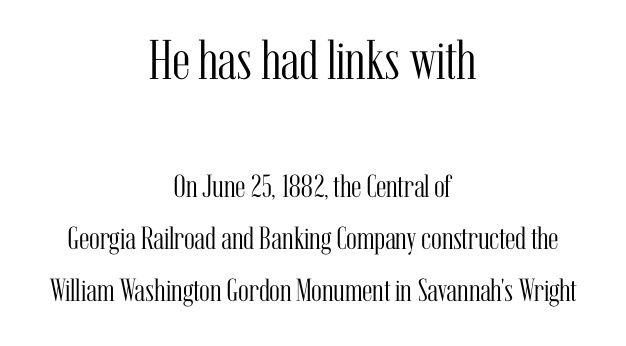
The image shows 56 px light, condensed serif type, upright; set centered, normal line spacing (1.63x), normal letter spacing, not underlined; the first (top) block is 1.75x larger; medium stroke contrast and a medium x-height.
